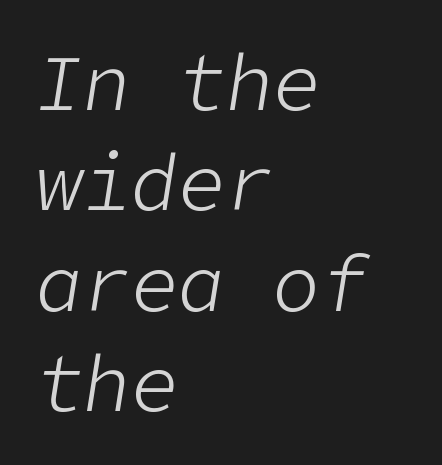
The image shows 79 px light type, italic (leaning right); set left-aligned, normal line spacing (1.27x), normal letter spacing, not underlined; low stroke contrast and a medium x-height.
